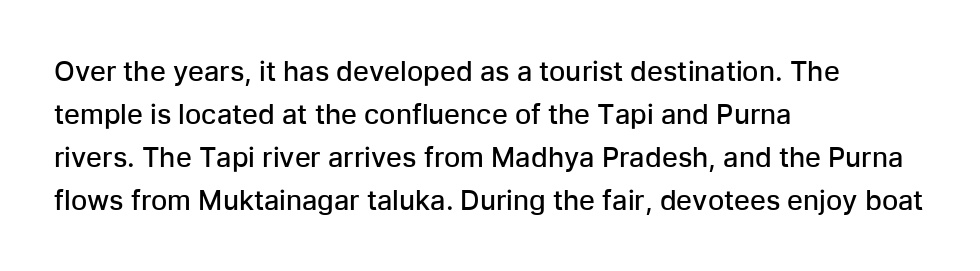
Decoration check: the copy has no underline. A classic flush-left, rag-right setting is used for this passage. Notice how descenders clear the ascenders below comfortably — that's standard leading. Tracking value appears to be zero — textbook default spacing.
